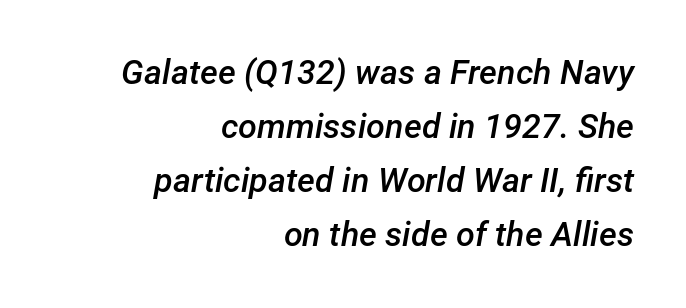
{"italic": "yes", "lean": "right", "slant_degrees": 12, "bold": "semi", "weight": "semibold", "width": "normal", "stroke_contrast": "low", "x_height": "medium", "monospaced": "no", "underline": "no", "align": "right", "line_spacing": "normal", "line_spacing_ratio": 1.59, "letter_spacing": "normal", "letter_spacing_em": 0.0, "glyph_px": 34}
